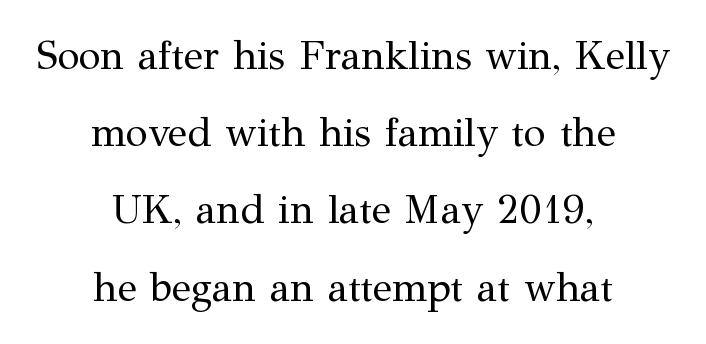
Look at the tracking — it's just the regular setting, nothing added. Upright lettering throughout. The passage shown stacks its lines with a broad gap. Notice how the passage keeps no hard edge, just a central spine.
